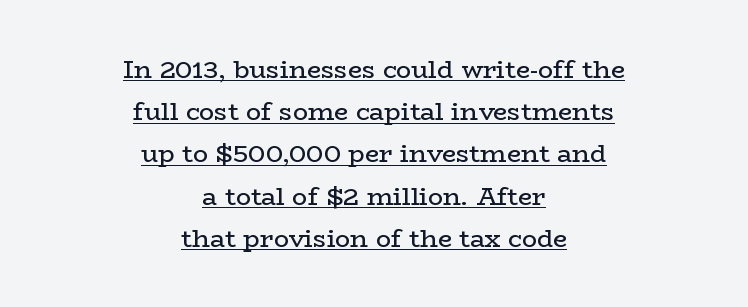
{"italic": "no", "bold": "no", "underline": "yes", "align": "center", "line_spacing": "normal", "line_spacing_ratio": 1.69, "letter_spacing": "normal", "letter_spacing_em": 0.0, "glyph_px": 25}
